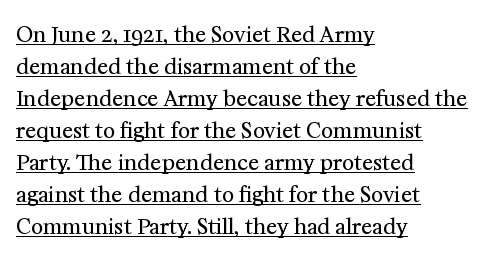
Q: Is the text bold? A: No.
Q: Is the text italic (slanted)? A: No, it is upright.
Q: Is the text underlined? A: Yes.
Q: How is the paragraph aligned? A: Left-aligned.
Q: Is the spacing between letters normal or unusually wide? A: Normal.
Q: Is the spacing between lines tight, normal or loose? A: Normal.
